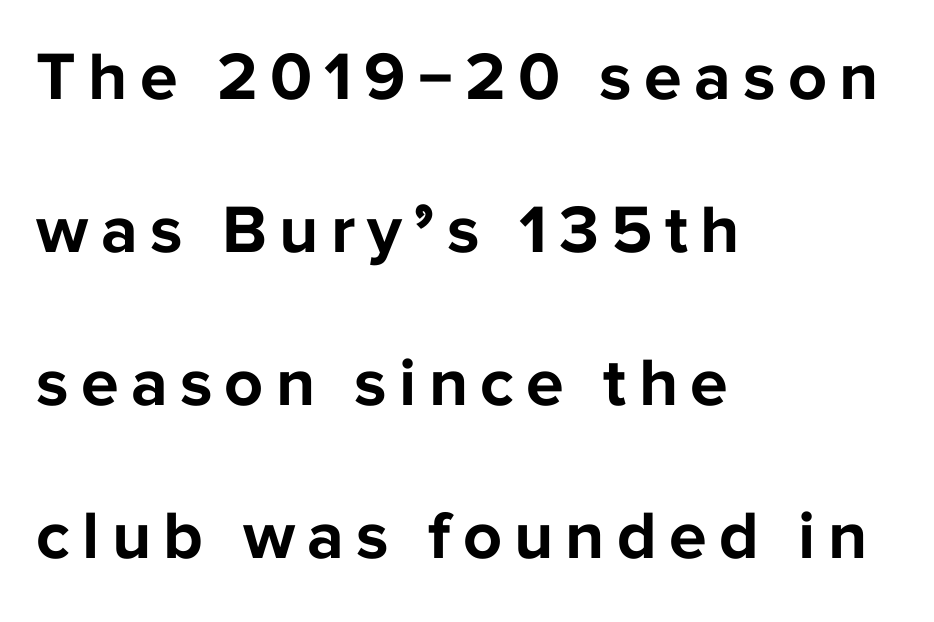
The image shows 68 px bold sans-serif type, upright; set left-aligned, loose line spacing (2.25x), not underlined; low stroke contrast and a medium x-height.
